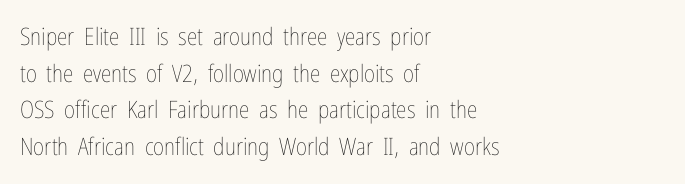
{"italic": "no", "bold": "no", "underline": "no", "align": "left", "line_spacing": "normal", "line_spacing_ratio": 1.53, "letter_spacing": "normal", "letter_spacing_em": 0.0, "glyph_px": 24}
